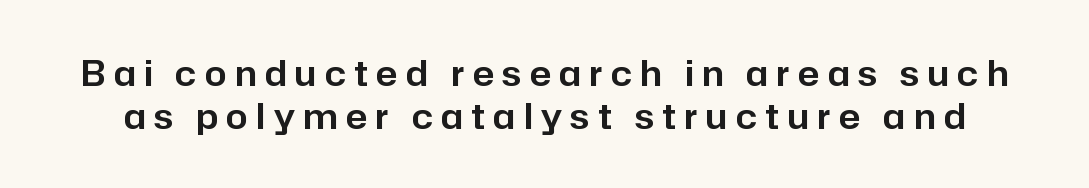
Q: Is the text italic (slanted)? A: No, it is upright.
Q: Is the typeface a serif or a sans-serif typeface? A: Sans-serif.
Q: Is the text underlined? A: No.
Q: Is the spacing between letters normal or unusually wide? A: Unusually wide.
Q: Width (condensed, normal, or wide)? A: Normal.
Q: Stroke contrast? A: Low.
Q: x-height? A: Medium.
Q: Monospaced? A: No.
